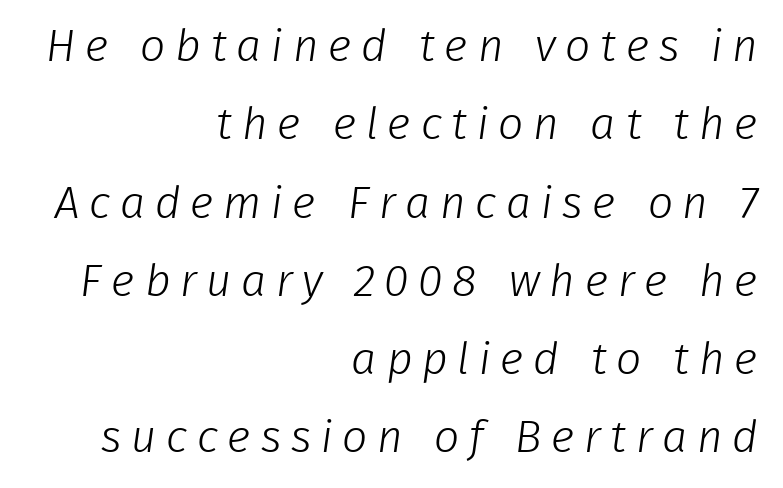
The image shows 45 px light sans-serif type; set right-aligned, line spacing 1.74x, unusually wide letter spacing (+0.21 em), not underlined; low stroke contrast and a medium x-height.
